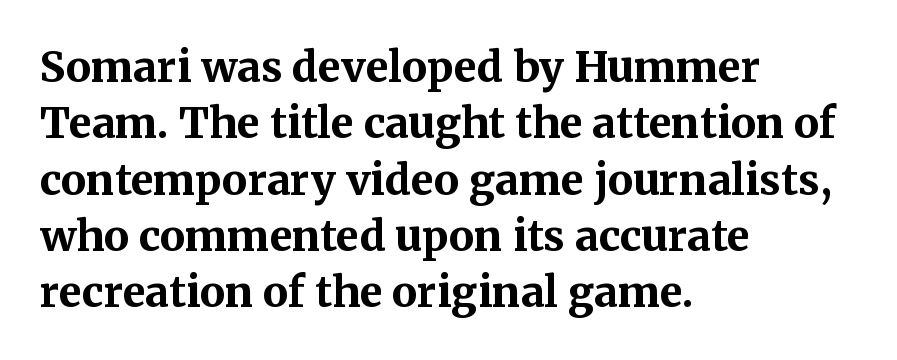
The image shows 42 px bold serif type, upright; set left-aligned, normal line spacing (1.34x), normal letter spacing, not underlined; medium stroke contrast and a medium x-height.
